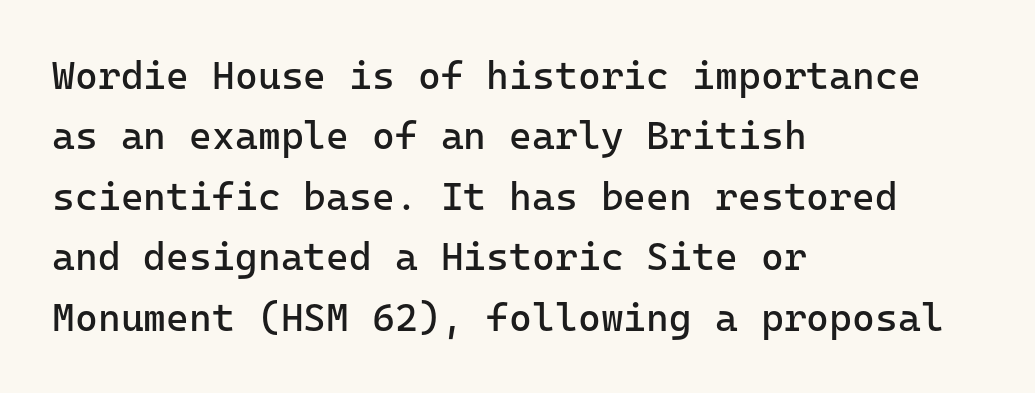
The image shows 39 px regular-weight sans-serif type, upright, monospaced; set left-aligned, normal line spacing (1.55x), normal letter spacing, not underlined; low stroke contrast and a medium x-height.
